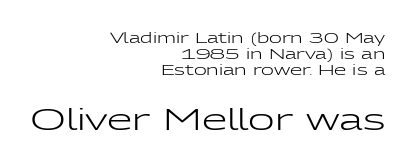
The image shows 29 px regular-weight, wide sans-serif type, upright; set right-aligned, line spacing 1.16x, normal letter spacing, not underlined; the second (bottom) block is 2.07x larger; low stroke contrast and a medium x-height.
